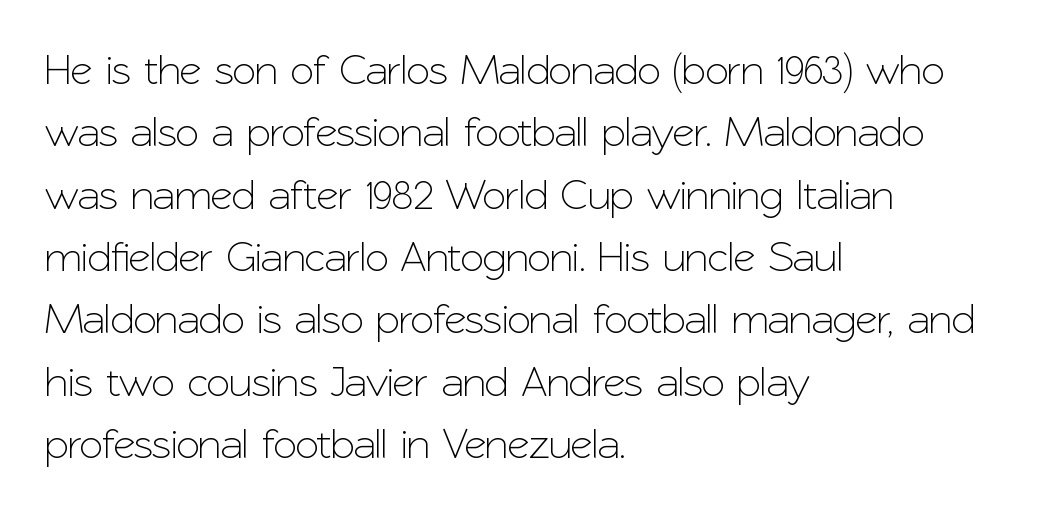
The image shows 43 px sans-serif type, upright; set left-aligned, normal line spacing (1.45x), normal letter spacing, not underlined; low stroke contrast and a medium x-height.
